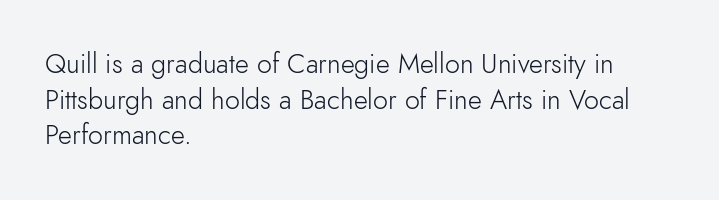
Q: Is the text bold? A: No.
Q: Is the text italic (slanted)? A: No, it is upright.
Q: Is the text underlined? A: No.
Q: How is the paragraph aligned? A: Left-aligned.
Q: Is the spacing between letters normal or unusually wide? A: Normal.
Q: Is the spacing between lines tight, normal or loose? A: Normal.
